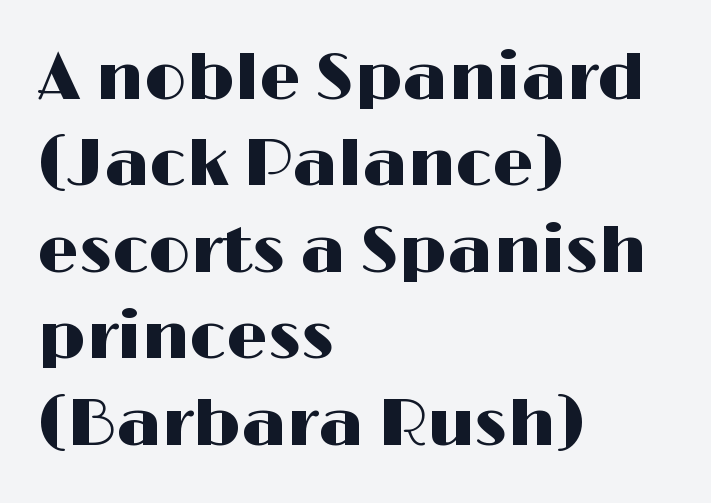
The text was rendered using a sans face with plain stroke endings. Inter-character spacing is left at the font's built-in metrics. If you measured baseline to baseline, you'd find a middling distance. Does the copy run flush right? No — it runs flush left.
